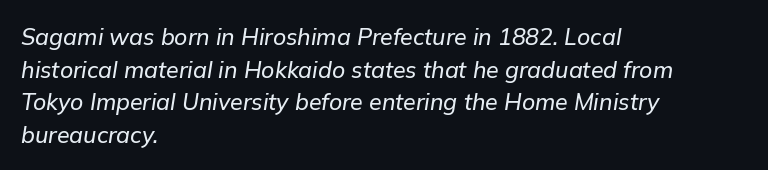
Q: Is the text italic (slanted)? A: Yes, it leans right by about 9 degrees.
Q: Is the text underlined? A: No.
Q: How is the paragraph aligned? A: Left-aligned.
Q: Is the spacing between letters normal or unusually wide? A: Normal.
Q: Is the spacing between lines tight, normal or loose? A: Normal.
